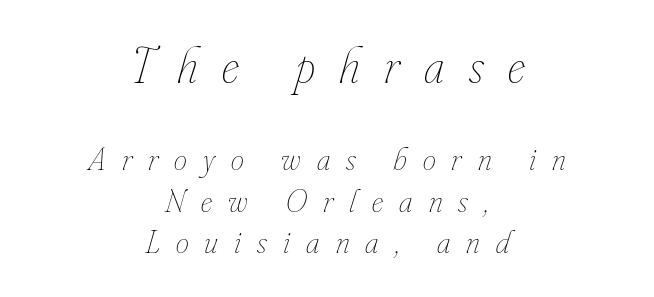
The image shows 50 px thin, condensed type, italic (leaning right); set centered, normal line spacing (1.26x), unusually wide letter spacing (+0.49 em), not underlined; the first (top) block is 1.52x larger; low stroke contrast and a small x-height.
